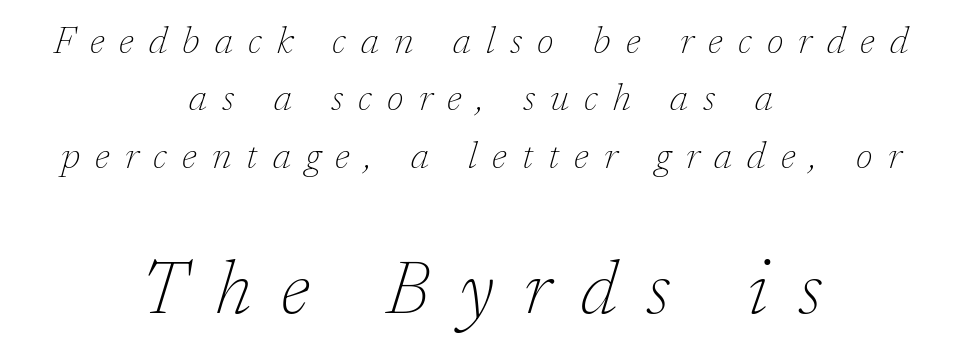
The image shows 75 px thin serif type, italic (leaning right); set centered, normal line spacing (1.51x), unusually wide letter spacing (+0.4 em), not underlined; the second (bottom) block is 1.97x larger; low stroke contrast and a medium x-height.
